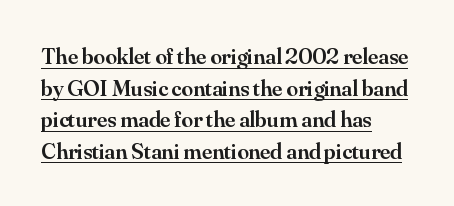
Q: Is the text bold? A: Semi-bold.
Q: Is the text italic (slanted)? A: No, it is upright.
Q: Is the text underlined? A: Yes.
Q: How is the paragraph aligned? A: Left-aligned.
Q: Is the spacing between letters normal or unusually wide? A: Normal.
Q: Is the spacing between lines tight, normal or loose? A: Normal.
